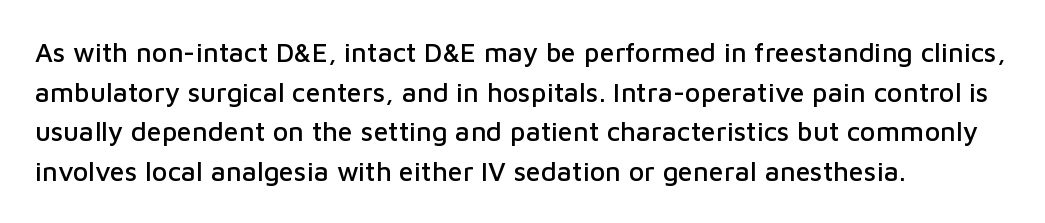
The image shows 27 px text type, upright; set left-aligned, normal line spacing (1.47x), normal letter spacing, not underlined.
